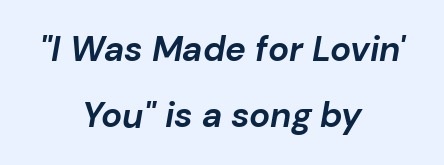
{"italic": "yes", "lean": "right", "slant_degrees": 10, "bold": "yes", "weight": "bold", "width": "normal", "stroke_contrast": "low", "x_height": "medium", "monospaced": "no", "underline": "no", "align": "center", "line_spacing_ratio": 1.89, "letter_spacing": "normal", "letter_spacing_em": 0.0, "glyph_px": 35}
